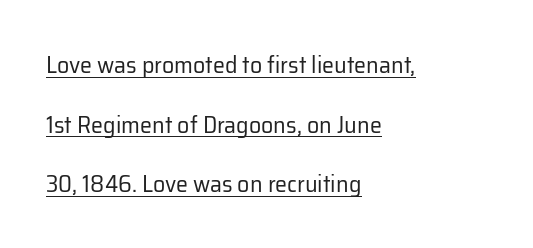
{"italic": "no", "bold": "no", "underline": "yes", "align": "left", "line_spacing": "loose", "line_spacing_ratio": 2.48, "letter_spacing": "normal", "letter_spacing_em": 0.0, "glyph_px": 24}
